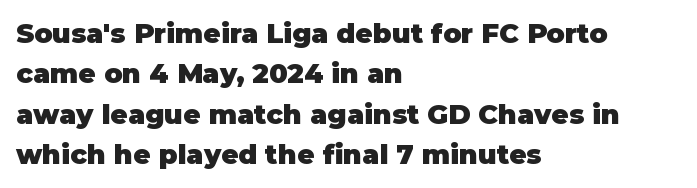
Q: Is the text bold? A: Yes.
Q: Is the text italic (slanted)? A: No, it is upright.
Q: Is the text underlined? A: No.
Q: How is the paragraph aligned? A: Left-aligned.
Q: Is the spacing between letters normal or unusually wide? A: Normal.
Q: Is the spacing between lines tight, normal or loose? A: Normal.
